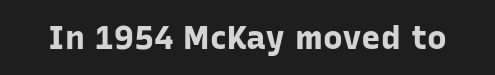
{"serif": "no", "italic": "no", "bold": "yes", "weight": "bold", "width": "normal", "stroke_contrast": "low", "x_height": "medium", "monospaced": "no", "underline": "no", "letter_spacing": "normal", "letter_spacing_em": 0.0, "glyph_px": 33}
